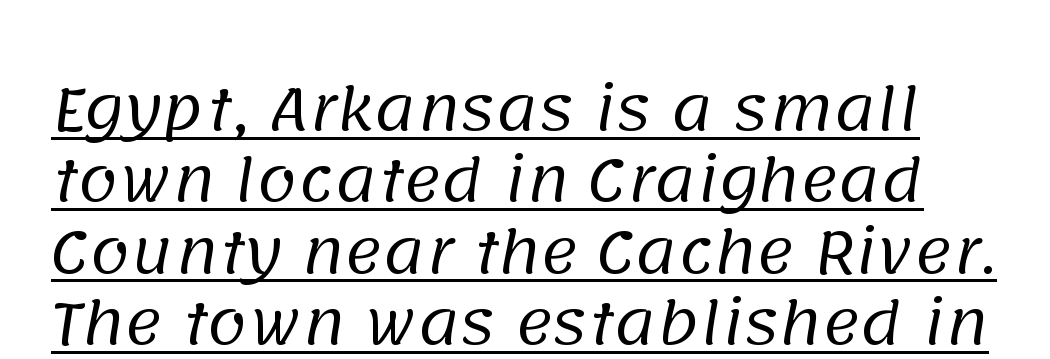
{"serif": "no", "bold": "no", "weight": "regular", "width": "normal", "stroke_contrast": "low", "x_height": "large", "monospaced": "no", "underline": "yes", "line_spacing_ratio": 1.23, "letter_spacing": "normal", "letter_spacing_em": 0.0, "glyph_px": 58}
